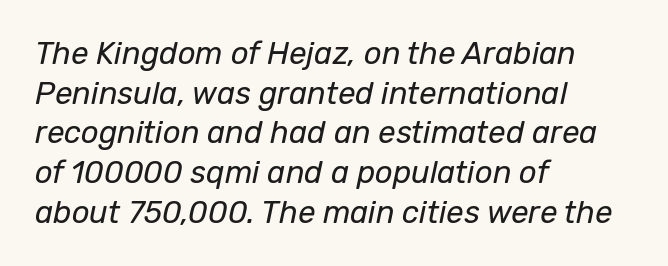
The image shows 31 px regular-weight type, italic (leaning right); set left-aligned, normal line spacing (1.28x), normal letter spacing, not underlined; low stroke contrast and a medium x-height.
